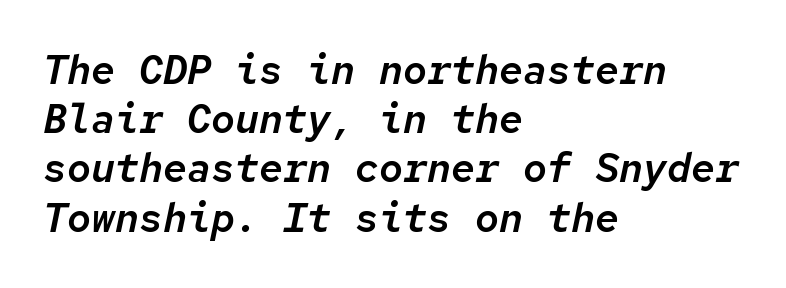
The image shows 40 px text type, italic (leaning right), monospaced; set left-aligned, line spacing 1.23x, normal letter spacing, not underlined; low stroke contrast and a medium x-height.
